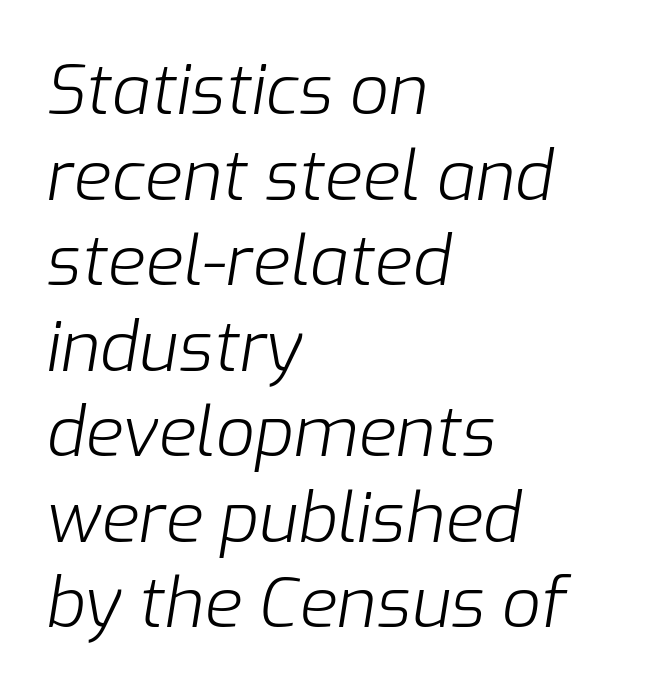
The image shows 69 px light type, italic (leaning right); set left-aligned, line spacing 1.24x, normal letter spacing, not underlined; low stroke contrast and a medium x-height.
